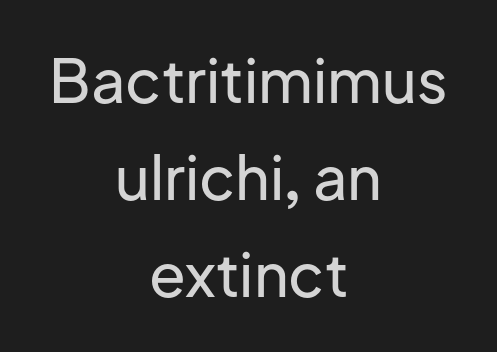
{"serif": "no", "italic": "no", "width": "normal", "stroke_contrast": "low", "x_height": "medium", "monospaced": "no", "underline": "no", "align": "center", "line_spacing": "normal", "line_spacing_ratio": 1.62, "letter_spacing": "normal", "letter_spacing_em": 0.0, "glyph_px": 60}
